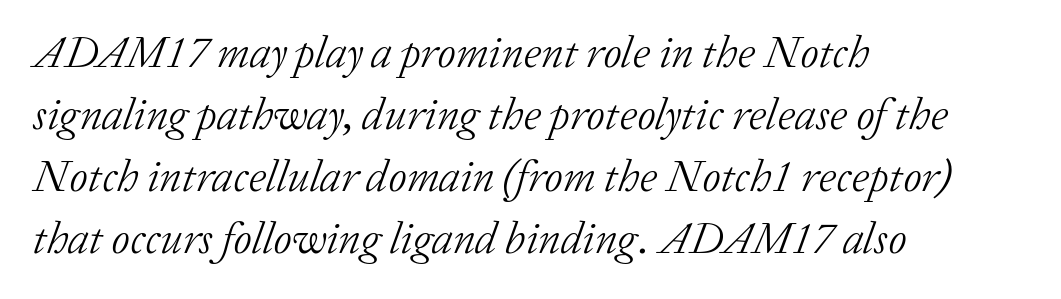
{"serif": "yes", "italic": "yes", "lean": "right", "slant_degrees": 20, "bold": "no", "weight": "light", "width": "normal", "stroke_contrast": "low", "x_height": "medium", "monospaced": "no", "underline": "no", "align": "left", "line_spacing": "normal", "line_spacing_ratio": 1.38, "letter_spacing": "normal", "letter_spacing_em": 0.0, "glyph_px": 45}
